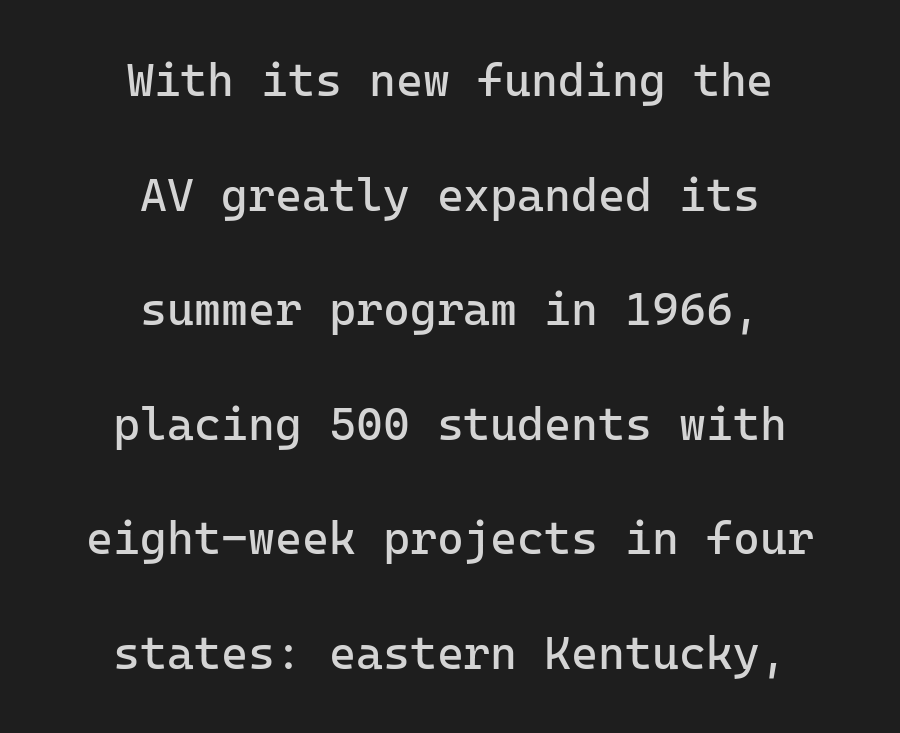
A typesetter would mark this as roman, not italic. Quick note: underline off. In CSS terms this would be text-align: center. Each letter, wide or thin by design, is forced into the same width here. In terms of leading, this rendering errs on the spacious side.
